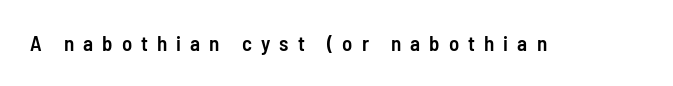
Q: Is the text bold? A: Semi-bold.
Q: Is the text italic (slanted)? A: No, it is upright.
Q: Is the text underlined? A: No.
Q: Is the spacing between letters normal or unusually wide? A: Unusually wide.
